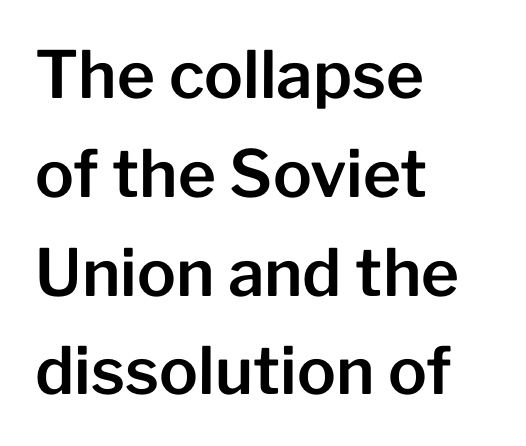
Q: Is the text italic (slanted)? A: No, it is upright.
Q: Is the typeface a serif or a sans-serif typeface? A: Sans-serif.
Q: Is the text underlined? A: No.
Q: How is the paragraph aligned? A: Left-aligned.
Q: Is the spacing between letters normal or unusually wide? A: Normal.
Q: Is the spacing between lines tight, normal or loose? A: Normal.
Q: Width (condensed, normal, or wide)? A: Normal.
Q: Stroke contrast? A: Low.
Q: x-height? A: Medium.
Q: Monospaced? A: No.
